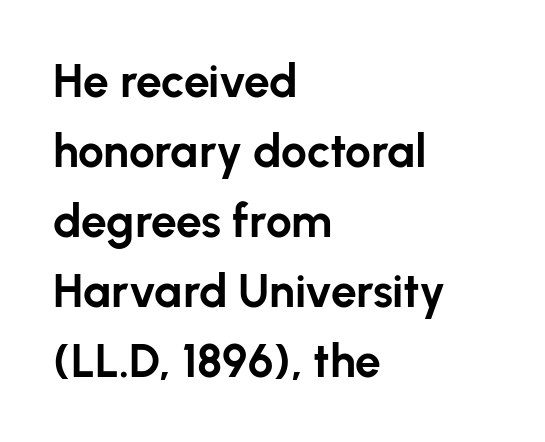
Q: Is the text bold? A: Yes.
Q: Is the text italic (slanted)? A: No, it is upright.
Q: Is the typeface a serif or a sans-serif typeface? A: Sans-serif.
Q: Is the text underlined? A: No.
Q: How is the paragraph aligned? A: Left-aligned.
Q: Is the spacing between letters normal or unusually wide? A: Normal.
Q: Is the spacing between lines tight, normal or loose? A: Normal.
Q: Width (condensed, normal, or wide)? A: Normal.
Q: Stroke contrast? A: Low.
Q: x-height? A: Medium.
Q: Monospaced? A: No.
